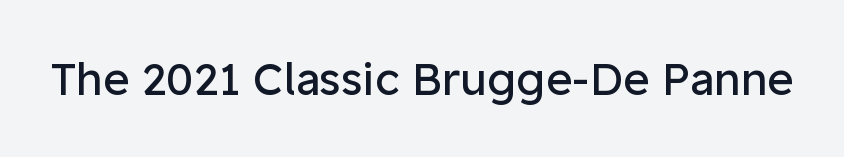
Q: Is the text bold? A: No.
Q: Is the text italic (slanted)? A: No, it is upright.
Q: Is the typeface a serif or a sans-serif typeface? A: Sans-serif.
Q: Is the text underlined? A: No.
Q: Is the spacing between letters normal or unusually wide? A: Normal.
Q: Width (condensed, normal, or wide)? A: Normal.
Q: Stroke contrast? A: Low.
Q: x-height? A: Medium.
Q: Monospaced? A: No.
